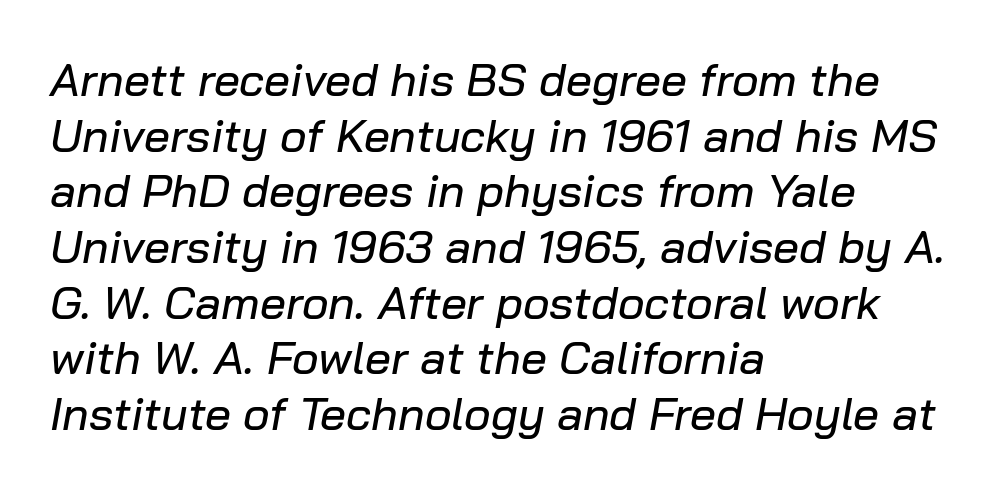
The image shows 46 px text type, italic (leaning right); set left-aligned, line spacing 1.21x, normal letter spacing, not underlined; low stroke contrast and a medium x-height.
